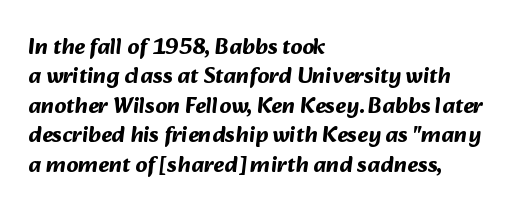
Q: Is the text bold? A: Yes.
Q: Is the text underlined? A: No.
Q: How is the paragraph aligned? A: Left-aligned.
Q: Is the spacing between letters normal or unusually wide? A: Normal.
Q: Is the spacing between lines tight, normal or loose? A: Normal.
